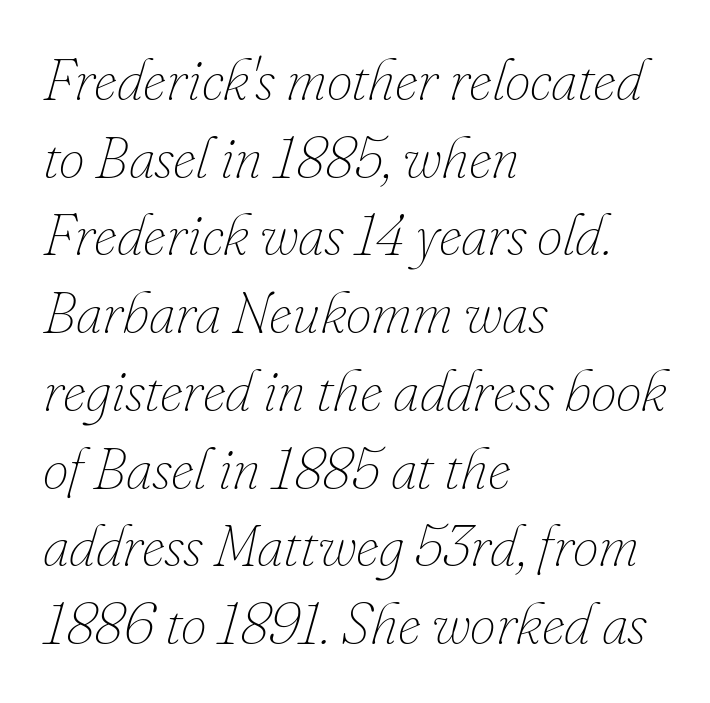
{"italic": "yes", "lean": "right", "slant_degrees": 16, "bold": "no", "weight": "thin", "width": "normal", "stroke_contrast": "low", "x_height": "small", "monospaced": "no", "underline": "no", "align": "left", "line_spacing": "normal", "line_spacing_ratio": 1.34, "letter_spacing": "normal", "letter_spacing_em": 0.0, "glyph_px": 58}
